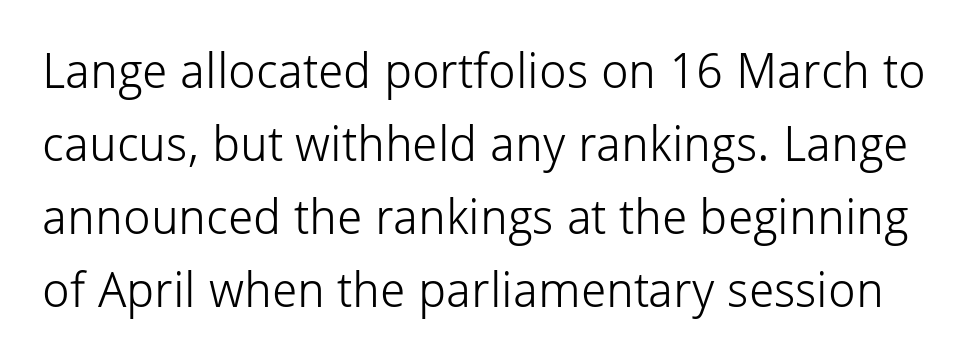
Each stroke keeps to a modest, everyday thickness or less. The line-height multiplier appears to be the usual default. Nothing unusual about the tracking: characters are spaced as the font intends. In terms of letterform style, serifs are entirely absent. Honestly, there is no underline to notice here at all.
